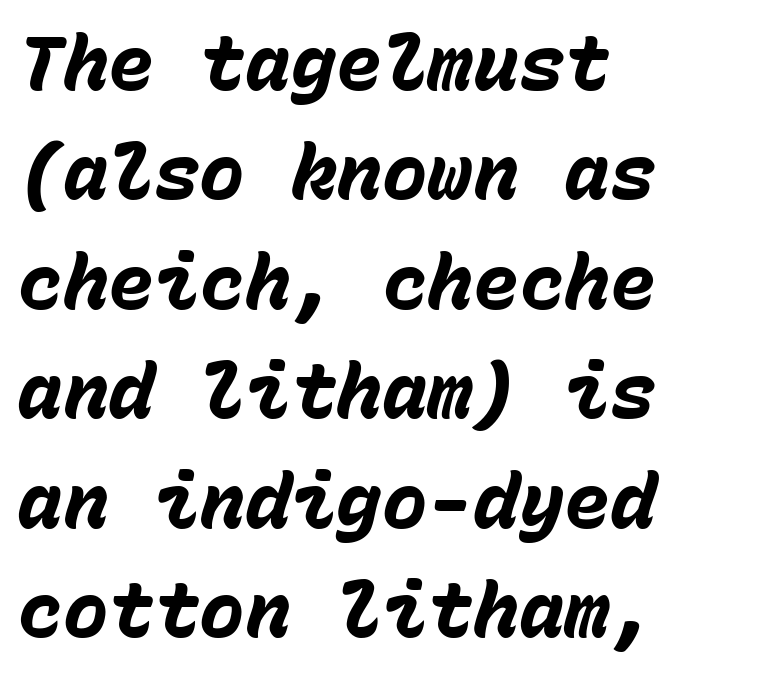
The image shows 76 px heavy type, italic (leaning right), monospaced; set left-aligned, normal line spacing (1.44x), normal letter spacing, not underlined; low stroke contrast and a medium x-height.
